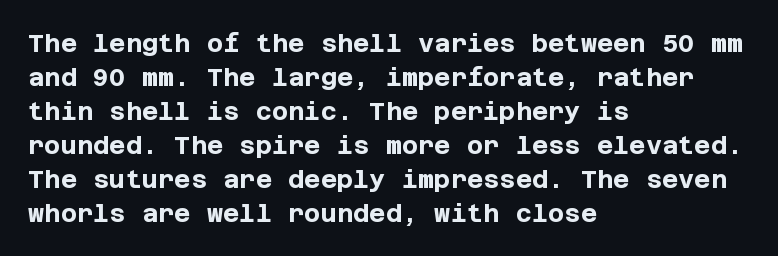
Q: Is the text bold? A: Yes.
Q: Is the text italic (slanted)? A: No, it is upright.
Q: Is the text underlined? A: No.
Q: How is the paragraph aligned? A: Left-aligned.
Q: Is the spacing between letters normal or unusually wide? A: Normal.
Q: Is the spacing between lines tight, normal or loose? A: Normal.
